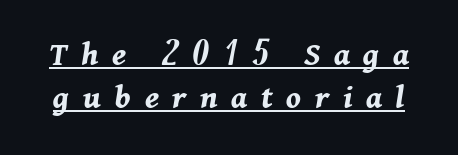
A typesetter would call this proportional, since set widths differ per character. Caption: bold face, heavy strokes. In designer terms, the underline attribute is active on this setting. When letters slant like this, we call the style italic. Honestly, the letter spacing is so wide it's the main thing you notice.
